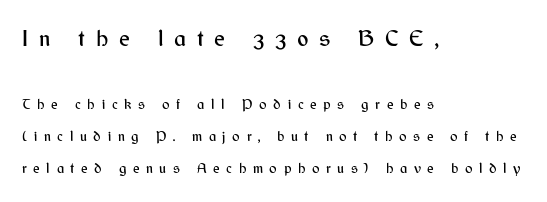
Check under the words: just untouched page. The space between consecutive lines is lavish. Short and long lines alike share a common starting point at left. Large over small — that's the arrangement of the two blocks here. Caption: expanded tracking, letters set apart. Every stem runs plumb, perpendicular to the baseline.
